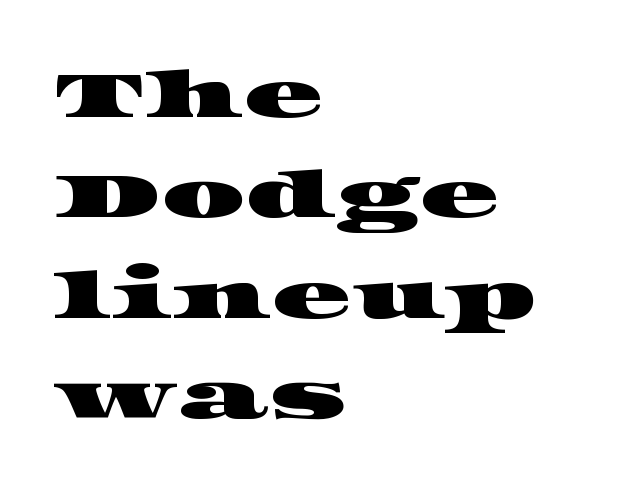
{"serif": "yes", "width": "wide", "stroke_contrast": "high", "x_height": "large", "monospaced": "no", "underline": "no", "align": "left", "line_spacing": "normal", "line_spacing_ratio": 1.52, "letter_spacing": "normal", "letter_spacing_em": 0.0, "glyph_px": 66}
